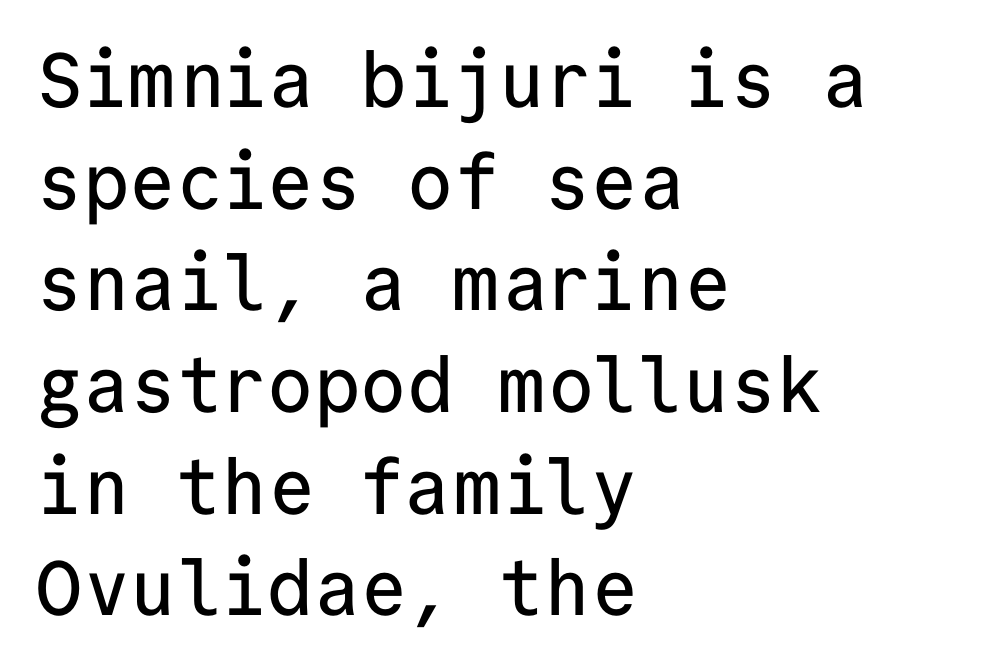
{"serif": "no", "italic": "no", "width": "normal", "stroke_contrast": "low", "x_height": "medium", "monospaced": "yes", "underline": "no", "align": "left", "line_spacing": "normal", "line_spacing_ratio": 1.32, "letter_spacing": "normal", "letter_spacing_em": 0.0, "glyph_px": 77}
